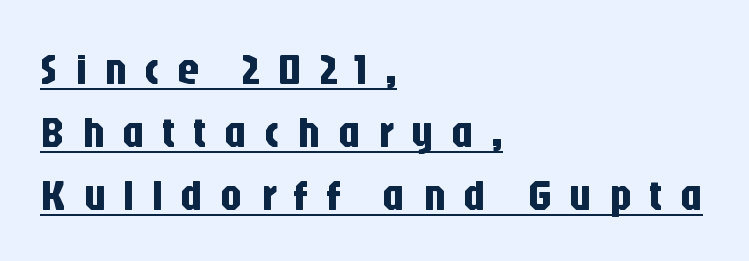
In terms of letterspacing, this is a distinctly airy, spread setting. Do the letters lean? They stand straight. All the whitespace from short lines collects on the right. Quick note: underline on. The type family on display is of the sans-serif kind. Do the characters align in a grid? No, the font is proportional.
